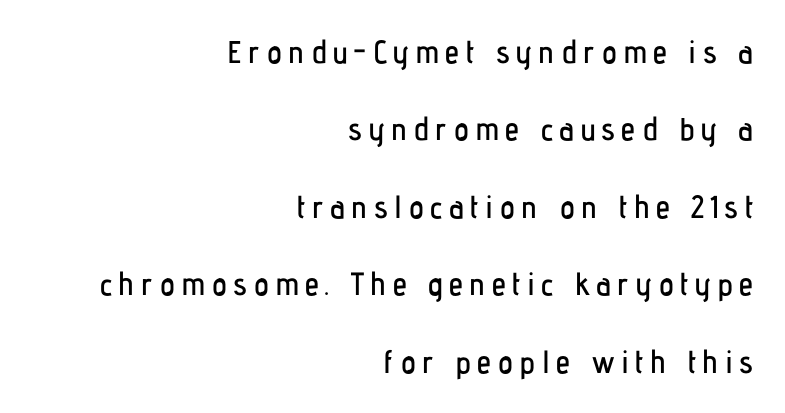
The image shows 32 px condensed sans-serif type, upright; set right-aligned, loose line spacing (2.42x), unusually wide letter spacing (+0.2 em), not underlined; low stroke contrast and a medium x-height.
